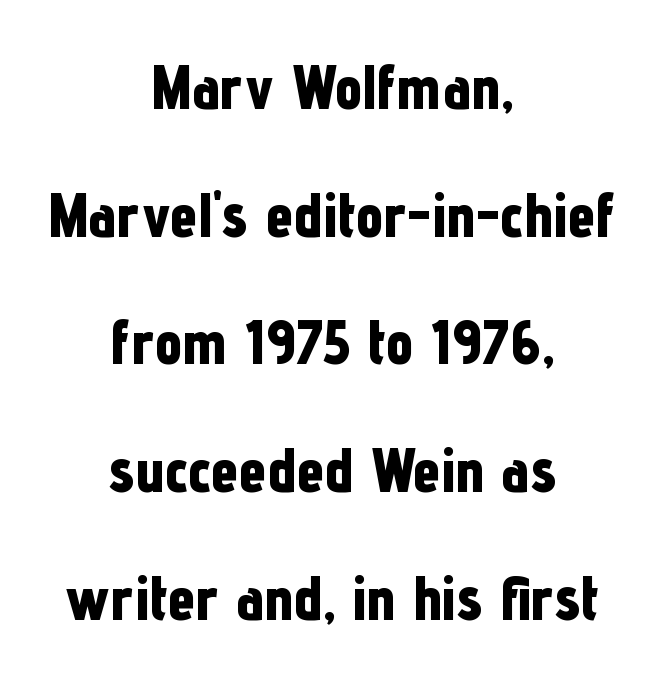
These lines stand farther apart than default settings would place them. There is no visible air inserted between adjacent glyphs. The characters display no serif detailing; their extremities are plain. These lines stack symmetrically, like a column narrowing and widening about its center. The foot of each line stays bare and open. Emphasis by weight is at full strength: bold.
